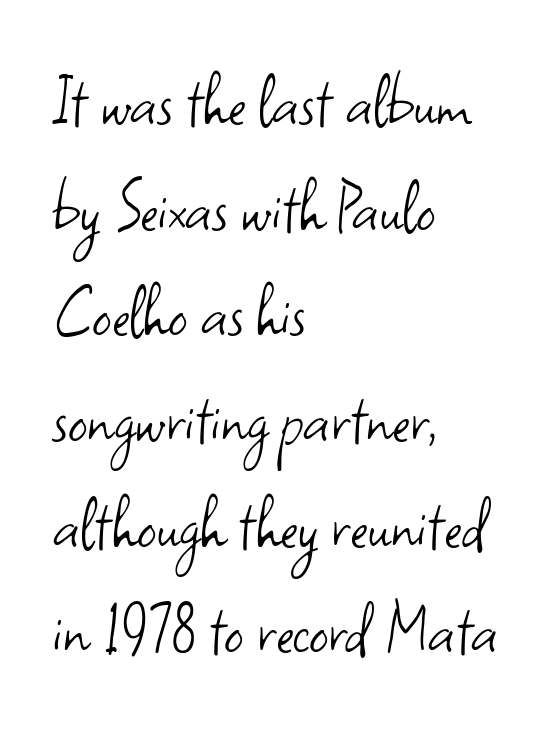
Q: Is the text bold? A: No.
Q: Is the text italic (slanted)? A: Yes.
Q: Is the typeface a serif or a sans-serif typeface? A: Sans-serif.
Q: Is the text underlined? A: No.
Q: How is the paragraph aligned? A: Left-aligned.
Q: Is the spacing between letters normal or unusually wide? A: Normal.
Q: Is the spacing between lines tight, normal or loose? A: Normal.
Q: Width (condensed, normal, or wide)? A: Normal.
Q: Stroke contrast? A: Low.
Q: x-height? A: Small.
Q: Monospaced? A: No.
